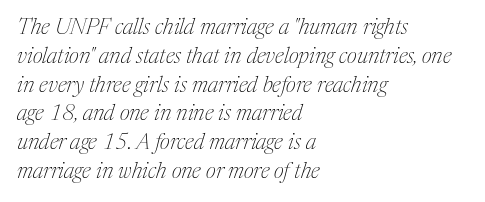
The image shows 22 px text type, italic (leaning right); set left-aligned, normal line spacing (1.31x), normal letter spacing, not underlined.
